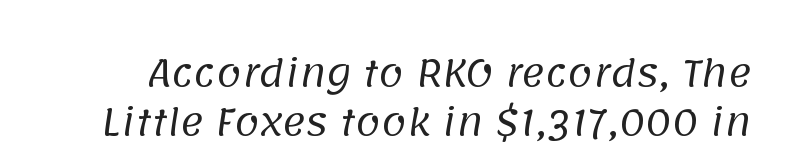
The letters sit at their default tracking, neither squeezed nor spread. The type family on display is of the sans-serif kind. Students, observe: this is what conventionally led text looks like. Counters stay open thanks to moderate or lighter strokes. Beneath every word, the page is bare. The rendering uses natural spacing where letterforms have individual widths.
